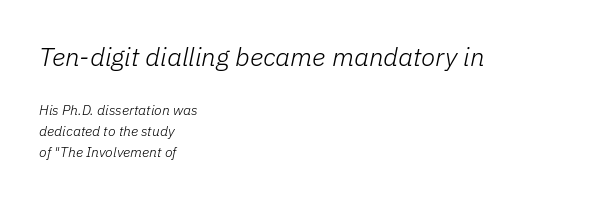
Between one letter and the next there's only the usual sliver of space. Visually, the top section dominates because its glyphs are scaled up. There's an unmistakable incline to the writing here. The weight would be labelled regular, book, light, or lighter still. Regular leading.
